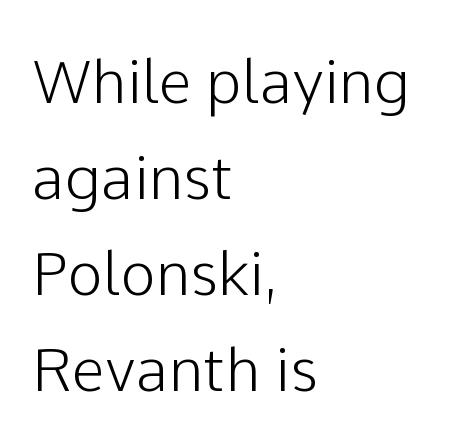
Characters remain perfectly vertical along every line. The strip under each line holds only bare page. Students, note that the glyphs here touch the page at normal intervals. The compositor pushed each line to the left boundary.
